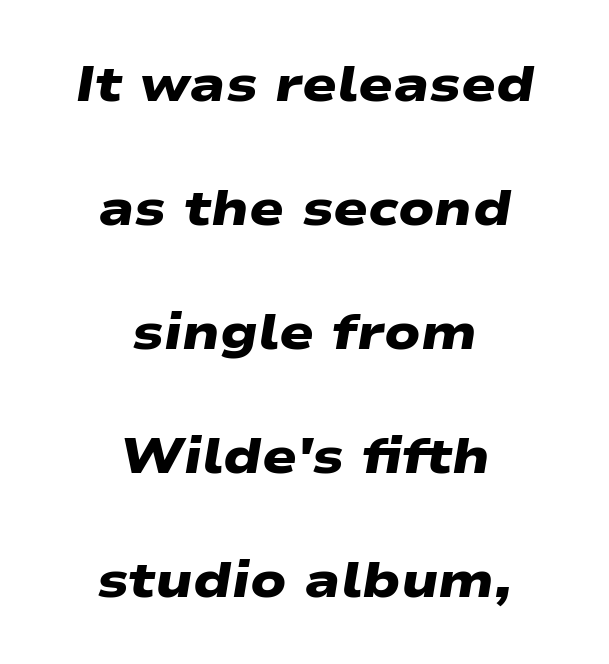
Q: Is the text bold? A: Yes.
Q: Is the typeface a serif or a sans-serif typeface? A: Sans-serif.
Q: Is the text underlined? A: No.
Q: How is the paragraph aligned? A: Centered.
Q: Is the spacing between letters normal or unusually wide? A: Normal.
Q: Is the spacing between lines tight, normal or loose? A: Loose.
Q: Width (condensed, normal, or wide)? A: Wide.
Q: Stroke contrast? A: Low.
Q: x-height? A: Medium.
Q: Monospaced? A: No.
